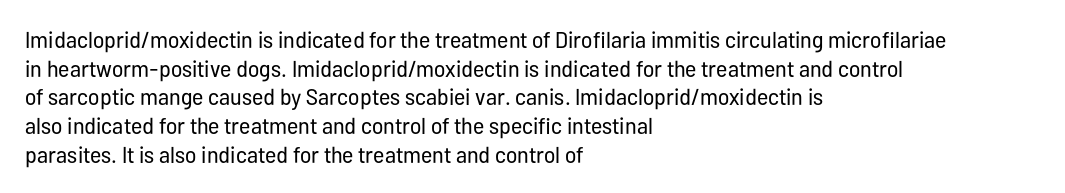
The image shows 23 px text type, upright; set left-aligned, normal line spacing (1.25x), normal letter spacing, not underlined.
